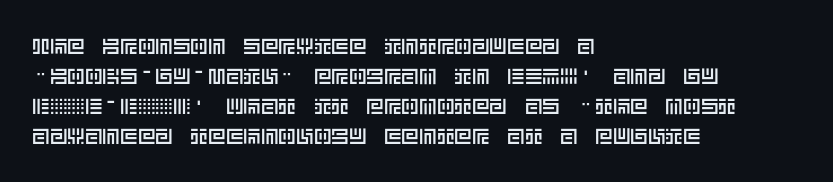
{"italic": "no", "underline": "no", "align": "left", "line_spacing": "normal", "line_spacing_ratio": 1.37, "letter_spacing": "normal", "letter_spacing_em": 0.0, "glyph_px": 22}
